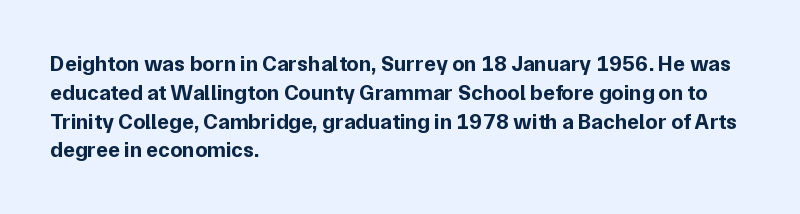
The image shows 22 px bold type, upright; set left-aligned, normal line spacing (1.31x), normal letter spacing, not underlined.
